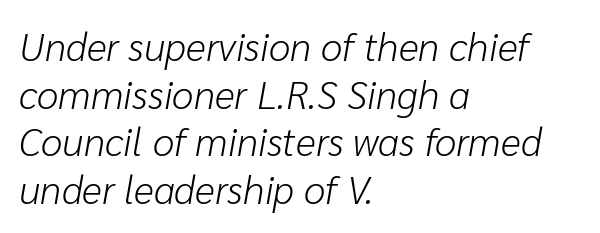
The image shows 39 px light type, italic (leaning right); set left-aligned, line spacing 1.22x, normal letter spacing, not underlined; low stroke contrast and a medium x-height.
